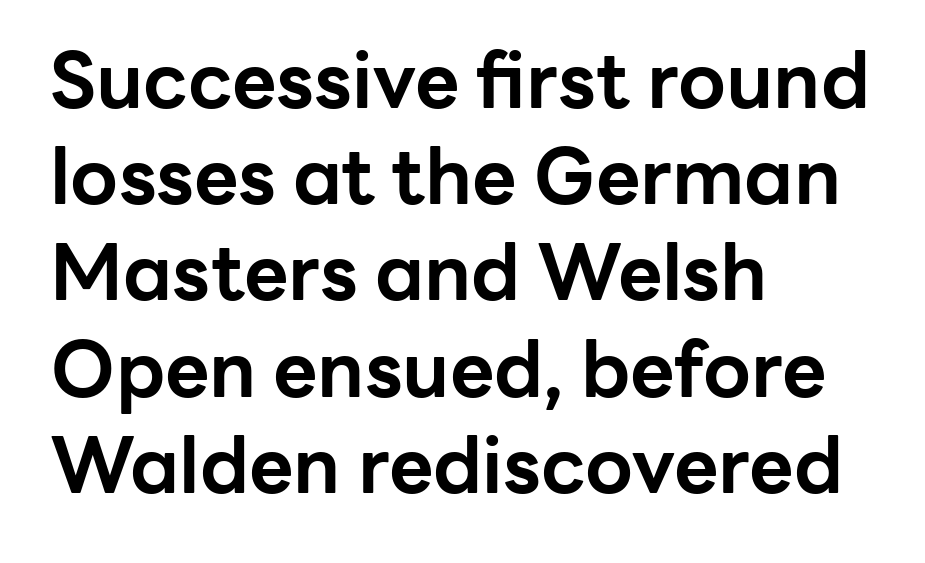
The image shows 77 px bold sans-serif type, upright; set left-aligned, normal line spacing (1.25x), normal letter spacing, not underlined; low stroke contrast and a medium x-height.
